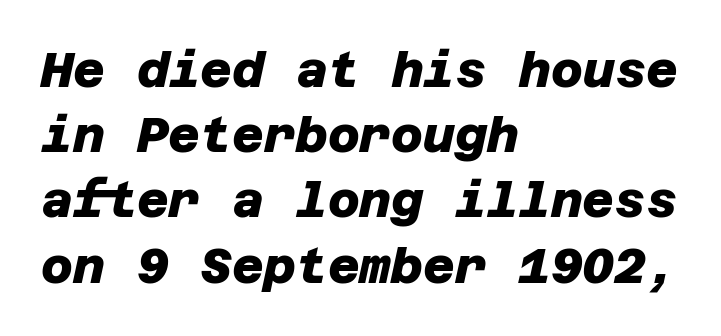
Q: Is the text bold? A: Yes.
Q: Is the typeface a serif or a sans-serif typeface? A: Sans-serif.
Q: Is the text underlined? A: No.
Q: How is the paragraph aligned? A: Left-aligned.
Q: Is the spacing between letters normal or unusually wide? A: Normal.
Q: Is the spacing between lines tight, normal or loose? A: Normal.
Q: Width (condensed, normal, or wide)? A: Normal.
Q: Stroke contrast? A: Low.
Q: x-height? A: Large.
